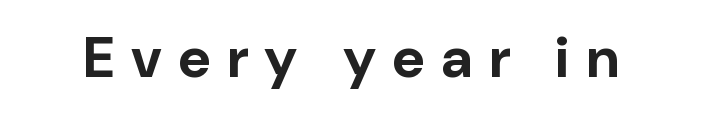
What weight is shown? A full bold with thick strokes. The glyphs are unaccompanied by any horizontal stroke below them. The tracking reads as deliberately expanded to a designer's eye. Examine the stroke ends and you'll find no serifs.
